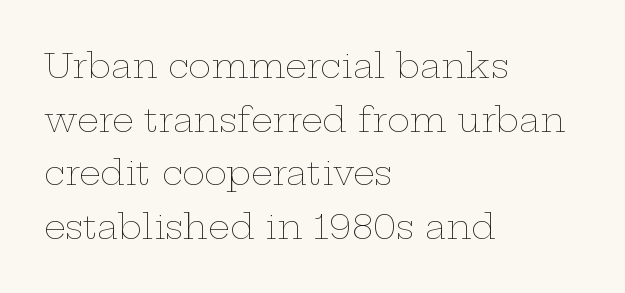
Q: Is the text bold? A: No.
Q: Is the text italic (slanted)? A: No, it is upright.
Q: Is the text underlined? A: No.
Q: How is the paragraph aligned? A: Left-aligned.
Q: Is the spacing between letters normal or unusually wide? A: Normal.
Q: Is the spacing between lines tight, normal or loose? A: Normal.
Q: Width (condensed, normal, or wide)? A: Wide.
Q: Stroke contrast? A: Low.
Q: x-height? A: Medium.
Q: Monospaced? A: No.
